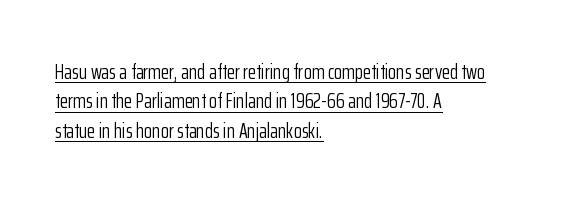
Q: Is the text bold? A: No.
Q: Is the text italic (slanted)? A: No, it is upright.
Q: Is the text underlined? A: Yes.
Q: How is the paragraph aligned? A: Left-aligned.
Q: Is the spacing between letters normal or unusually wide? A: Normal.
Q: Is the spacing between lines tight, normal or loose? A: Normal.
